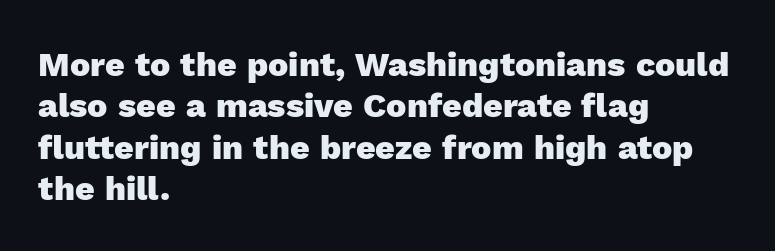
{"serif": "no", "italic": "no", "bold": "yes", "weight": "heavy", "width": "normal", "x_height": "medium", "monospaced": "no", "underline": "no", "align": "left", "line_spacing_ratio": 1.22, "letter_spacing": "normal", "letter_spacing_em": 0.0, "glyph_px": 34}
